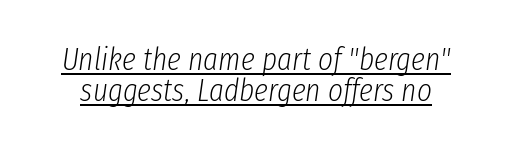
{"italic": "yes", "lean": "right", "slant_degrees": 8, "bold": "no", "weight": "light", "width": "condensed", "stroke_contrast": "low", "x_height": "medium", "monospaced": "no", "underline": "yes", "line_spacing": "tight", "line_spacing_ratio": 0.96, "letter_spacing": "normal", "letter_spacing_em": 0.0, "glyph_px": 32}
